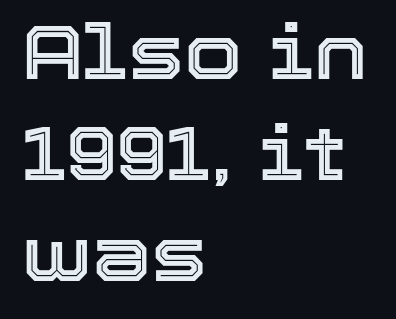
{"italic": "no", "width": "normal", "x_height": "medium", "monospaced": "no", "underline": "no", "align": "left", "line_spacing": "normal", "line_spacing_ratio": 1.35, "letter_spacing": "normal", "letter_spacing_em": 0.0, "glyph_px": 75}
